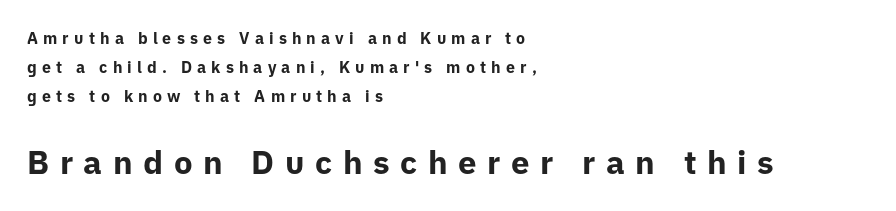
{"serif": "no", "italic": "no", "bold": "yes", "weight": "bold", "width": "normal", "stroke_contrast": "low", "x_height": "medium", "monospaced": "no", "underline": "no", "align": "left", "line_spacing_ratio": 1.8, "letter_spacing": "wide", "letter_spacing_em": 0.32, "larger_block": "second", "size_ratio": 2.06, "glyph_px": 33}
